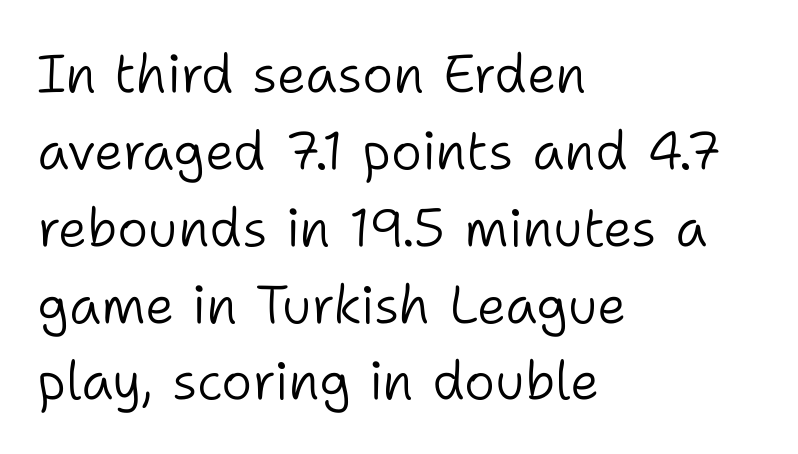
Line spacing here is normal. This sample has the flowing, uneven cadence of proportional lettering. Unlike a traditional serif, this face leaves its strokes unadorned. Stems here are at most as thick as an everyday book face. The area under the type is left untouched.
